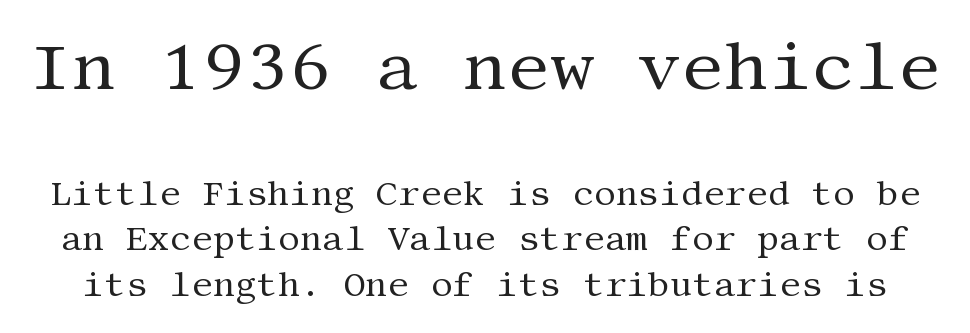
Descenders hang freely into open space. The rendering uses a moderate line-height, typical for paragraphs. Font category for this specimen: serif. Ordinary non-slanted type is in use.
